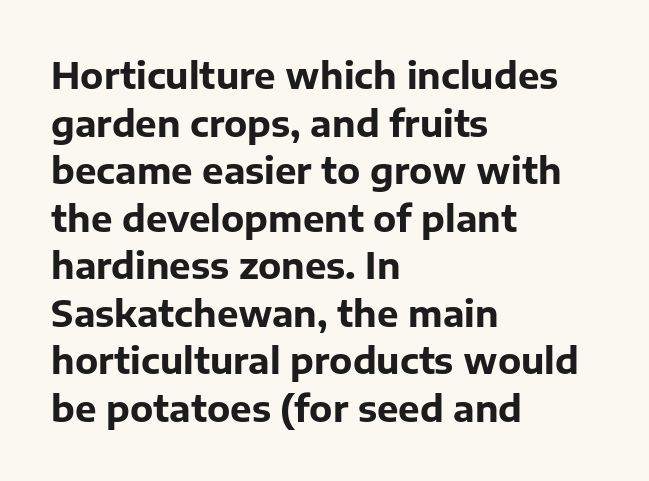
{"serif": "no", "italic": "no", "bold": "yes", "weight": "bold", "width": "normal", "stroke_contrast": "low", "x_height": "medium", "monospaced": "no", "underline": "no", "align": "left", "line_spacing": "normal", "line_spacing_ratio": 1.32, "letter_spacing": "normal", "letter_spacing_em": 0.0, "glyph_px": 36}
